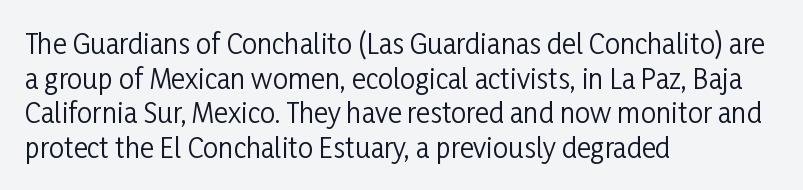
The block of text has a typical density, with ordinary space between rows. Which margin do the lines hug? The left one — the right edge is uneven. The space directly below the letters is spotless. This is the regular roman posture of the typeface. Does extra space separate the letters? No, they use regular spacing.
